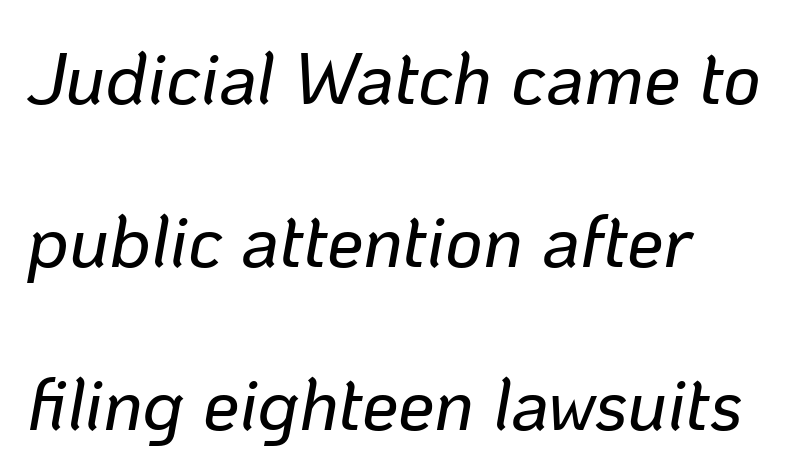
Q: Is the text italic (slanted)? A: Yes, it leans right by about 10 degrees.
Q: Is the text underlined? A: No.
Q: How is the paragraph aligned? A: Left-aligned.
Q: Is the spacing between letters normal or unusually wide? A: Normal.
Q: Is the spacing between lines tight, normal or loose? A: Loose.
Q: Width (condensed, normal, or wide)? A: Normal.
Q: Stroke contrast? A: Low.
Q: x-height? A: Medium.
Q: Monospaced? A: No.
